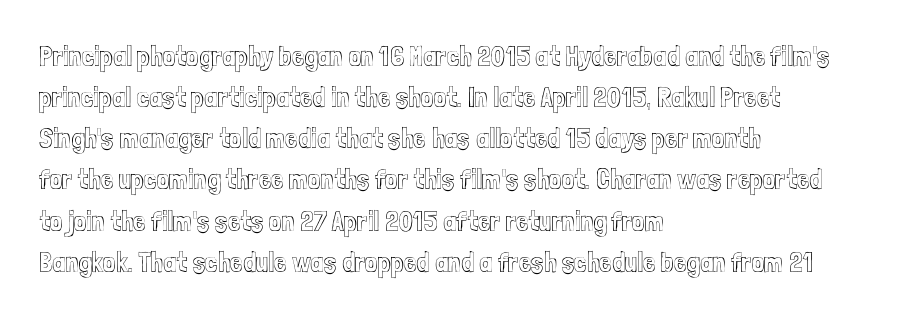
The image shows 28 px condensed type, upright; set left-aligned, normal line spacing (1.47x), normal letter spacing, not underlined; a medium x-height.
